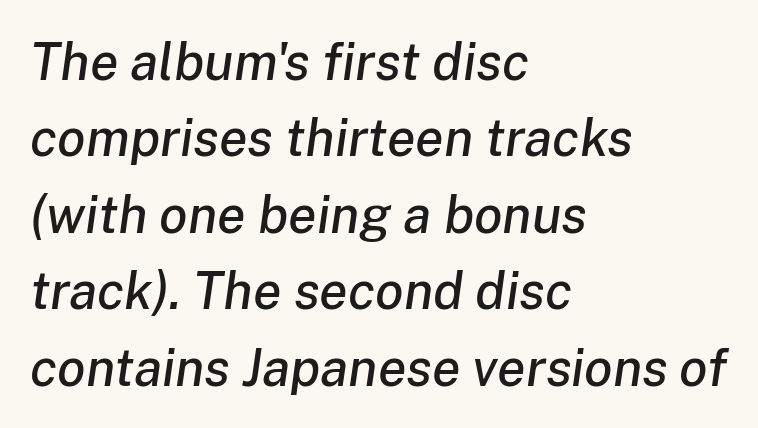
Q: Is the text italic (slanted)? A: Yes, it leans right by about 8 degrees.
Q: Is the text underlined? A: No.
Q: How is the paragraph aligned? A: Left-aligned.
Q: Is the spacing between letters normal or unusually wide? A: Normal.
Q: Is the spacing between lines tight, normal or loose? A: Normal.
Q: Width (condensed, normal, or wide)? A: Normal.
Q: Stroke contrast? A: Low.
Q: x-height? A: Medium.
Q: Monospaced? A: No.
